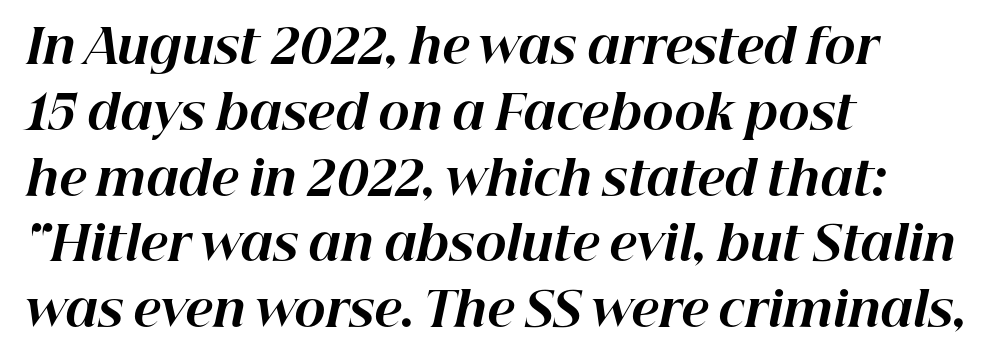
The passage shown has conventional tracking throughout. Successive baselines arrive at the customary interval. The letters are bold, with thick, heavy strokes. If you drew a line through each stem, it would be angled. The rag falls on the right side of this text block. Words float on clear page, feet unadorned.
